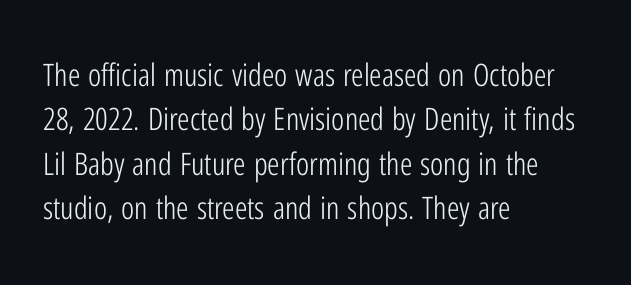
The image shows 31 px light, condensed sans-serif type, upright; set left-aligned, normal line spacing (1.43x), normal letter spacing, not underlined; low stroke contrast and a medium x-height.
